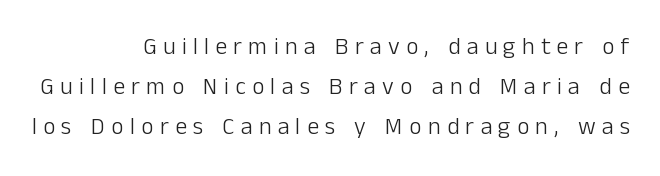
The image shows 24 px text type, upright; set right-aligned, normal line spacing (1.67x), unusually wide letter spacing (+0.26 em), not underlined.
